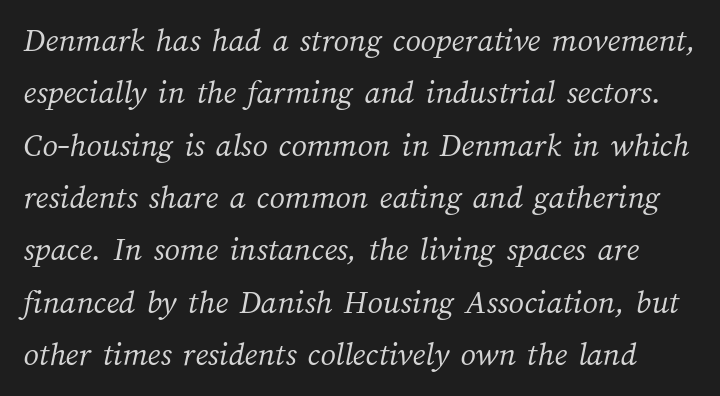
The passage shown is typed in a proportional face where columns would drift. Is the type heavy? It reads as light-to-regular instead. The lines sit at an ordinary, default distance from one another. A typesetter would call this zero additional tracking. Anything drawn beneath the words? Only blank space.
